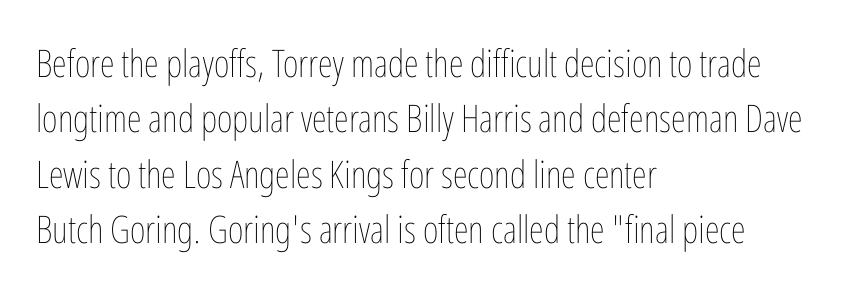
Does extra space separate the letters? No, they use regular spacing. Vertical stems look standard width or narrower in stroke. Reading down the block, your eye returns to a fixed left position each line. The baseline area is clear. Italic: no, the glyphs are upright roman. Quick note: interline space is typical.
